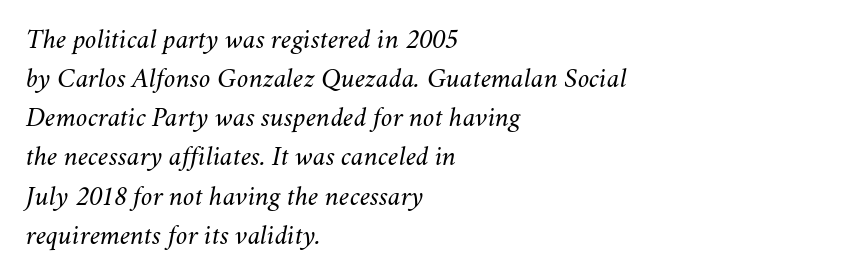
{"italic": "yes", "lean": "right", "slant_degrees": 11, "bold": "no", "weight": "light", "width": "normal", "stroke_contrast": "medium", "x_height": "small", "monospaced": "no", "underline": "no", "align": "left", "line_spacing": "normal", "line_spacing_ratio": 1.35, "letter_spacing": "normal", "letter_spacing_em": 0.0, "glyph_px": 29}
